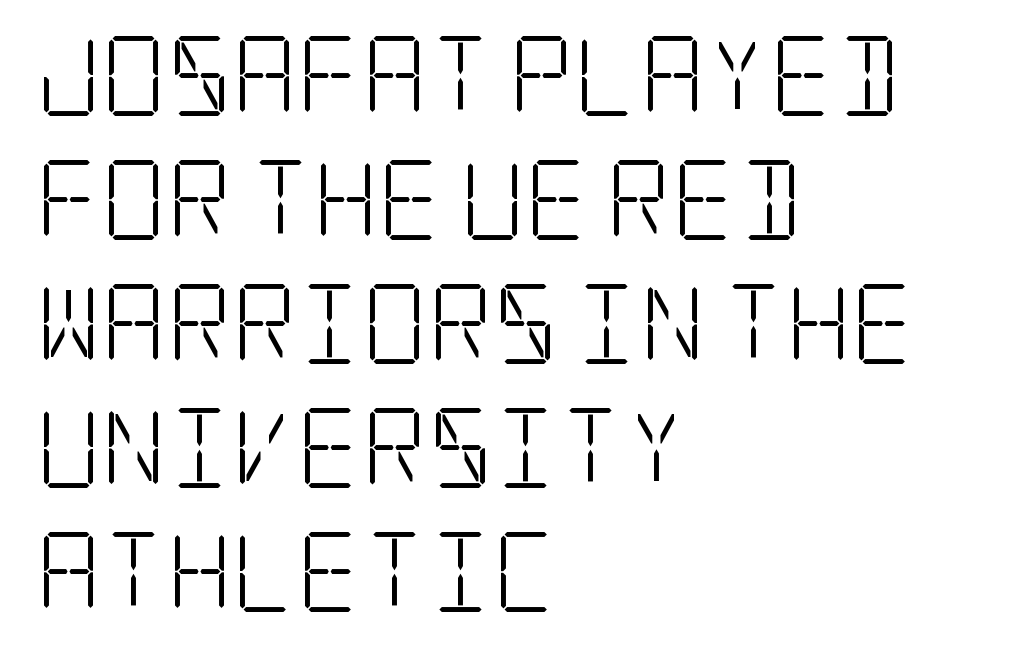
The image shows 80 px light, condensed serif type, upright; set left-aligned, normal line spacing (1.55x), normal letter spacing, not underlined; low stroke contrast and a large x-height.
